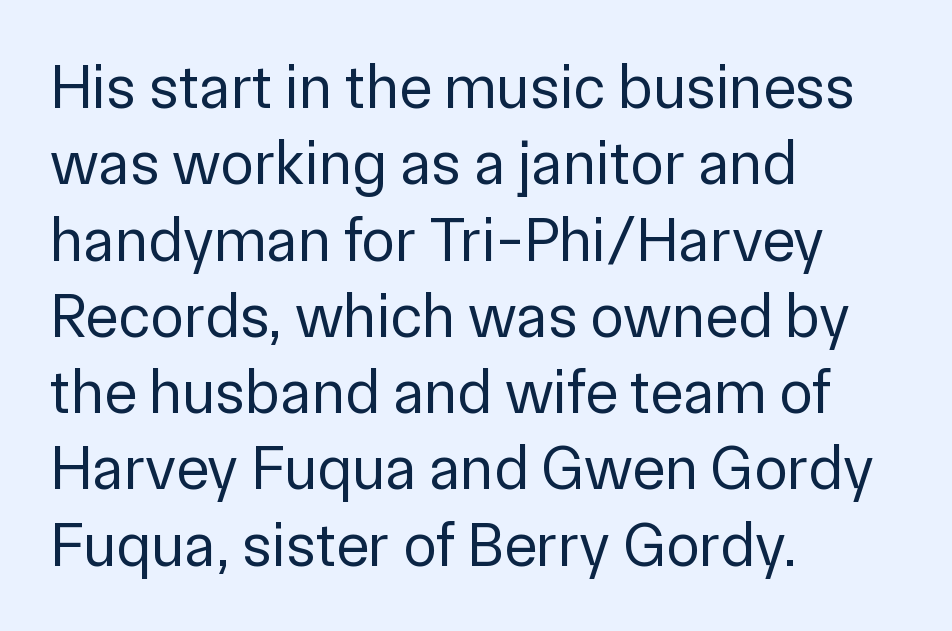
{"serif": "no", "italic": "no", "bold": "no", "weight": "regular", "width": "normal", "stroke_contrast": "low", "x_height": "medium", "monospaced": "no", "underline": "no", "align": "left", "line_spacing_ratio": 1.23, "letter_spacing": "normal", "letter_spacing_em": 0.0, "glyph_px": 62}
